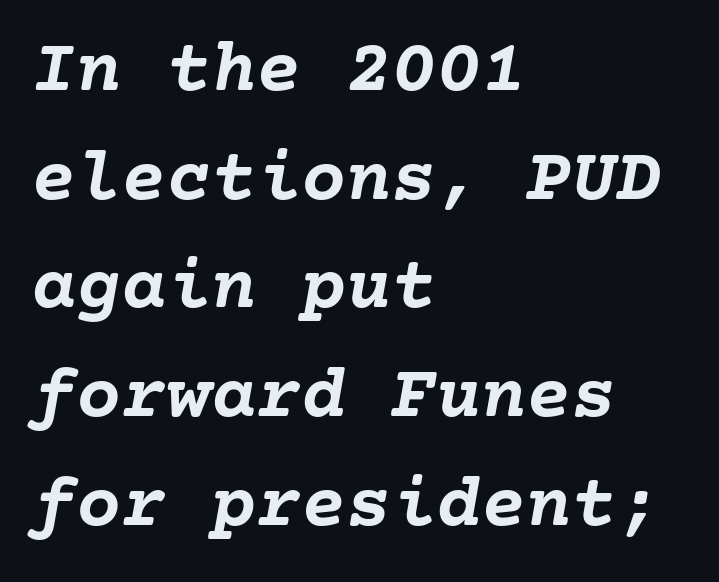
The typesetter chose a ragged-right arrangement here. Observe the ordinary spacing: letters are neighbours, not strangers. Strokes here are thick enough to call this a true bold. How would I describe the line gaps? Plain and ordinary.
